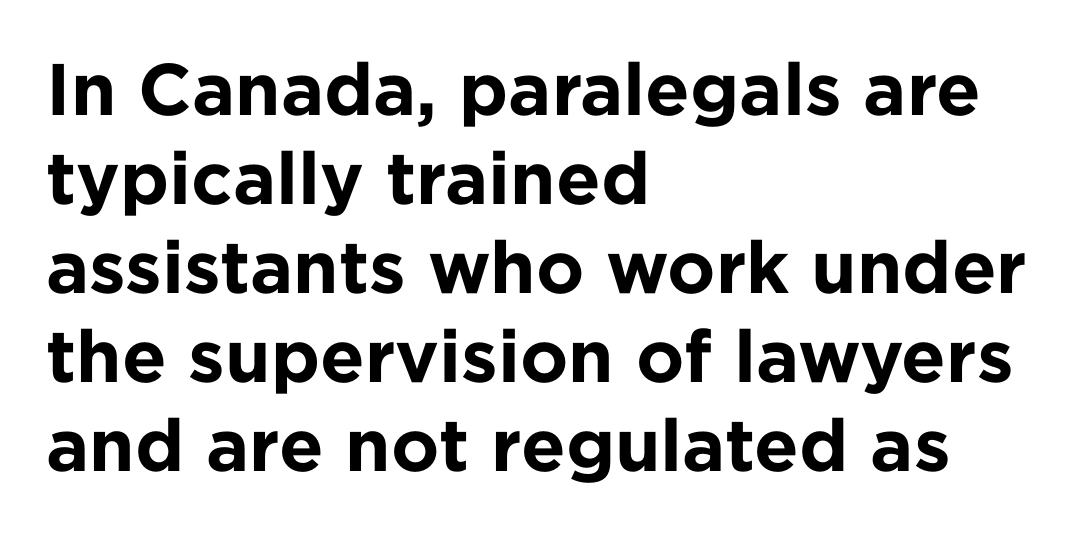
Notice how the stems are strictly vertical — no italics here. The face used here is proportionally spaced, like ordinary book or web type. The sample has been set heavy, in full bold. Bare-footed words on every line.
